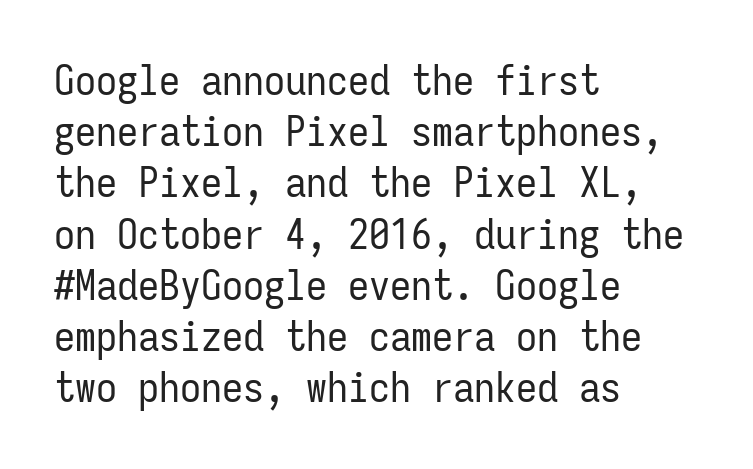
{"serif": "no", "italic": "no", "bold": "no", "weight": "regular", "width": "condensed", "stroke_contrast": "low", "x_height": "medium", "monospaced": "yes", "underline": "no", "align": "left", "line_spacing_ratio": 1.22, "letter_spacing": "normal", "letter_spacing_em": 0.0, "glyph_px": 42}
